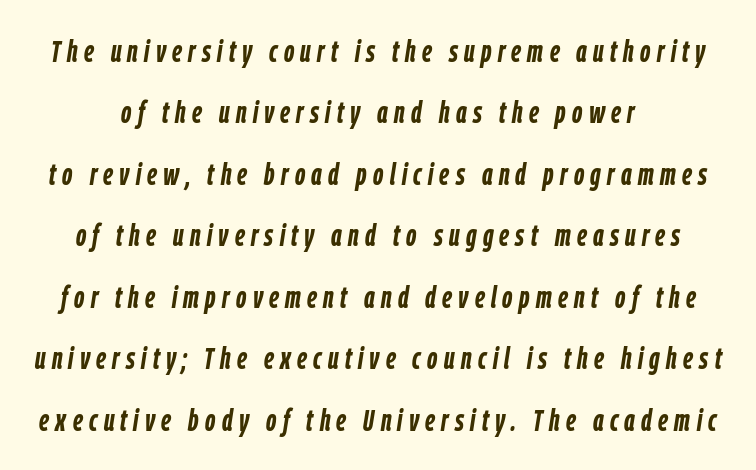
Slanted lettering throughout. Does extra space separate the letters? Yes, quite a lot of it. Descenders hang freely into open space. Heft: maximum for text — a bold.
